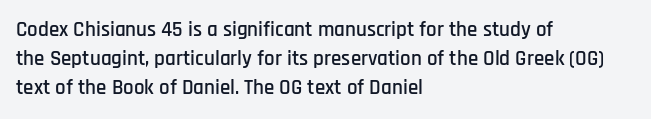
Each word holds together tightly as a unit, with standard inter-letter gaps. Left-aligned paragraph, ragged on the right. The vertical gap from one line to the next is medium. Nope, not italic — everything's standing straight. Check the space under the baseline: it is left empty.
